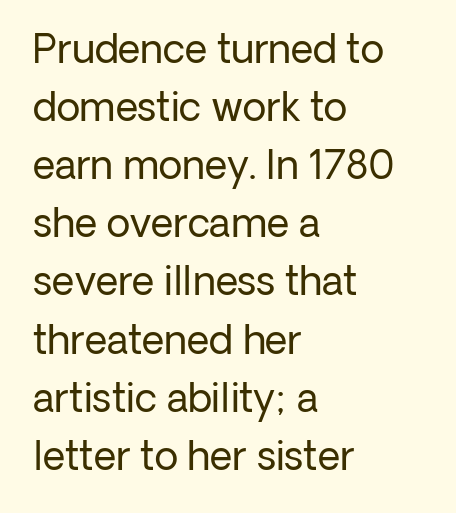
No feet cap the strokes, marking this as sans-serif type. Stroke mass is kept to a normal reading level or below. Vertically, the passage feels balanced, rows spaced as you'd expect. Students, note that the glyphs here touch the page at normal intervals. Looks like regular typesetting: each glyph gets only the width it needs. This rendering features lettering with no underline.
